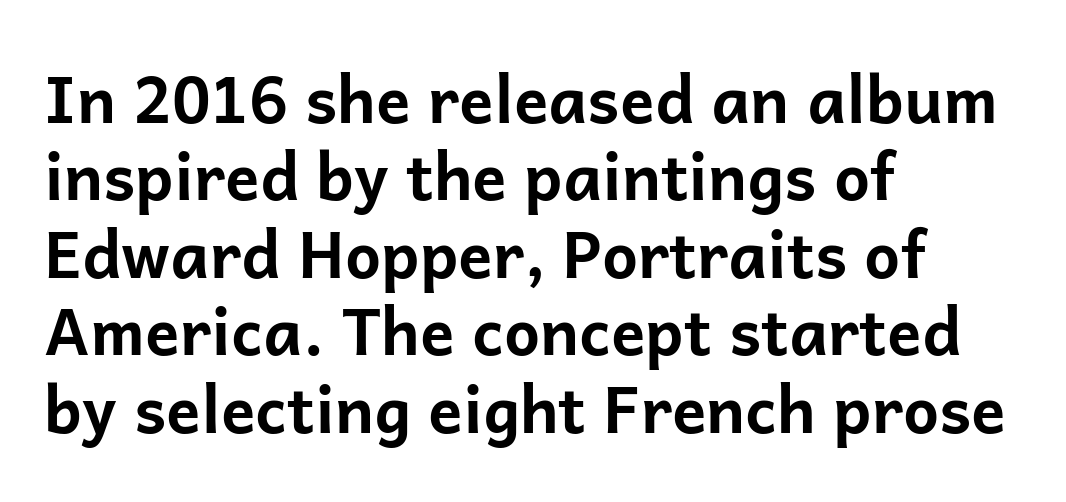
Q: Is the text bold? A: Yes.
Q: Is the text italic (slanted)? A: No, it is upright.
Q: Is the typeface a serif or a sans-serif typeface? A: Sans-serif.
Q: Is the text underlined? A: No.
Q: How is the paragraph aligned? A: Left-aligned.
Q: Is the spacing between letters normal or unusually wide? A: Normal.
Q: Width (condensed, normal, or wide)? A: Normal.
Q: Stroke contrast? A: Low.
Q: x-height? A: Medium.
Q: Monospaced? A: No.
